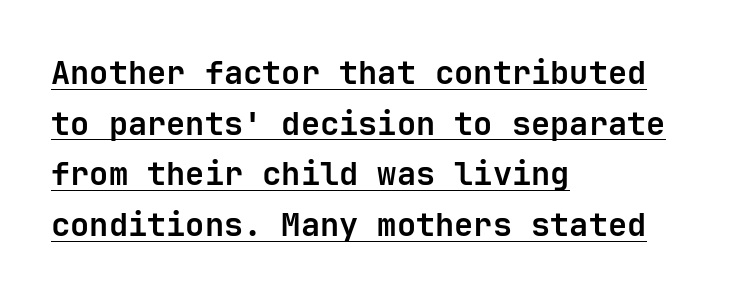
Underline: present. These lines are rendered in a fixed-pitch font. Each new line begins a customary step beneath the previous one. In CSS terms this would be text-align: left. The letters sit at their default tracking, neither squeezed nor spread.
